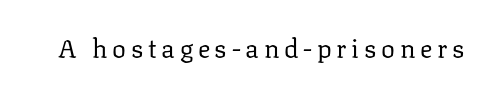
Q: Is the text bold? A: No.
Q: Is the text italic (slanted)? A: No, it is upright.
Q: Is the text underlined? A: No.
